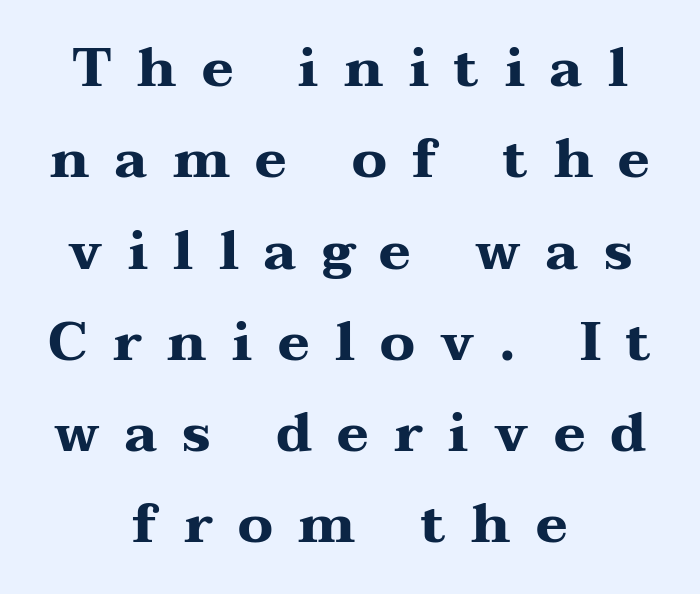
{"serif": "yes", "italic": "no", "bold": "yes", "weight": "heavy", "width": "wide", "stroke_contrast": "medium", "x_height": "medium", "monospaced": "no", "underline": "no", "align": "center", "line_spacing": "normal", "line_spacing_ratio": 1.69, "letter_spacing": "wide", "letter_spacing_em": 0.47, "glyph_px": 54}
